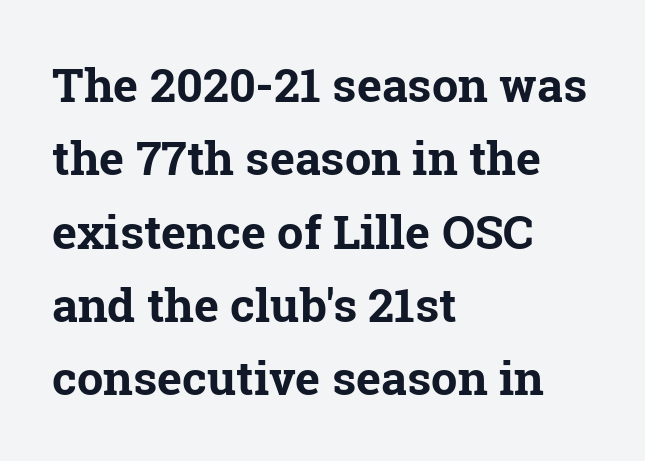
Q: Is the text bold? A: Yes.
Q: Is the text italic (slanted)? A: No, it is upright.
Q: Is the typeface a serif or a sans-serif typeface? A: Serif.
Q: Is the text underlined? A: No.
Q: How is the paragraph aligned? A: Left-aligned.
Q: Is the spacing between letters normal or unusually wide? A: Normal.
Q: Is the spacing between lines tight, normal or loose? A: Normal.
Q: Width (condensed, normal, or wide)? A: Normal.
Q: Stroke contrast? A: Low.
Q: x-height? A: Medium.
Q: Monospaced? A: No.
